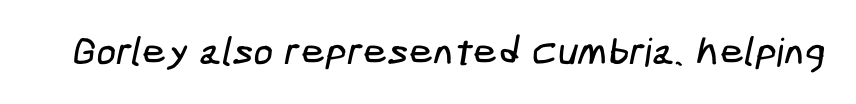
What stands out about the letter spacing? Nothing — it is the standard amount. The face used here is a sans, in the tradition of grotesques and geometrics. Beneath every word, the page is bare.
